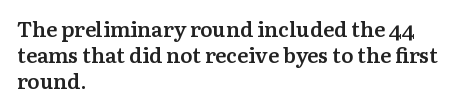
{"italic": "no", "bold": "semi", "underline": "no", "align": "left", "line_spacing_ratio": 1.23, "letter_spacing": "normal", "letter_spacing_em": 0.0, "glyph_px": 21}
